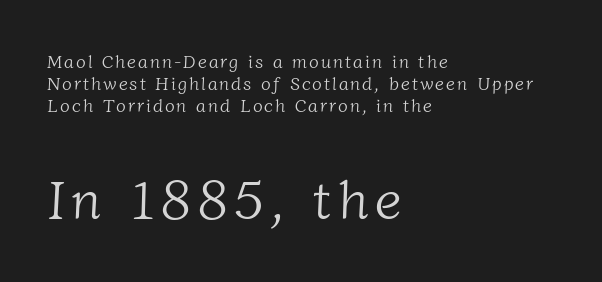
The image shows 54 px light serif type; set left-aligned, line spacing 1.21x, not underlined; the second (bottom) block is 3.0x larger; low stroke contrast and a medium x-height.
